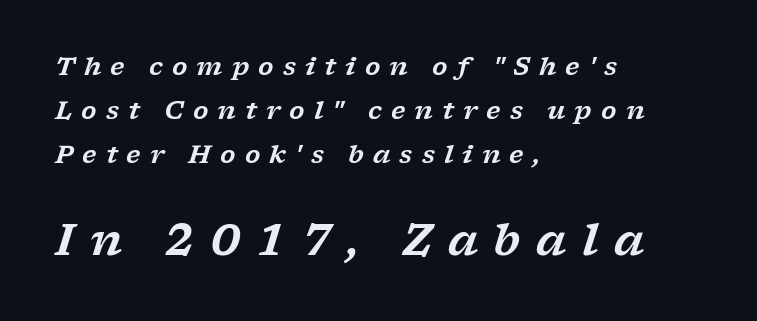
Q: Is the text italic (slanted)? A: Yes, it leans right by about 17 degrees.
Q: Is the typeface a serif or a sans-serif typeface? A: Serif.
Q: Is the text underlined? A: No.
Q: How is the paragraph aligned? A: Left-aligned.
Q: Is the spacing between letters normal or unusually wide? A: Unusually wide.
Q: Which block of text is set in a larger size, the first (top) or the second (bottom)? A: The second (bottom) one.
Q: Width (condensed, normal, or wide)? A: Wide.
Q: Stroke contrast? A: Low.
Q: x-height? A: Medium.
Q: Monospaced? A: No.
